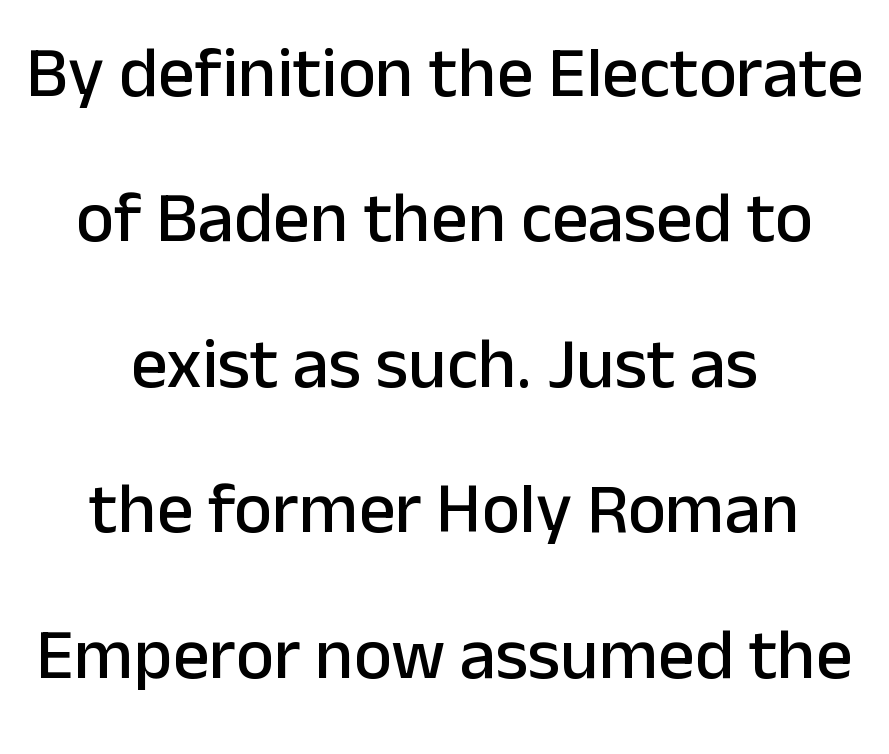
Q: Is the text italic (slanted)? A: No, it is upright.
Q: Is the typeface a serif or a sans-serif typeface? A: Sans-serif.
Q: Is the text underlined? A: No.
Q: How is the paragraph aligned? A: Centered.
Q: Is the spacing between letters normal or unusually wide? A: Normal.
Q: Is the spacing between lines tight, normal or loose? A: Loose.
Q: Width (condensed, normal, or wide)? A: Normal.
Q: Stroke contrast? A: Low.
Q: x-height? A: Medium.
Q: Monospaced? A: No.
